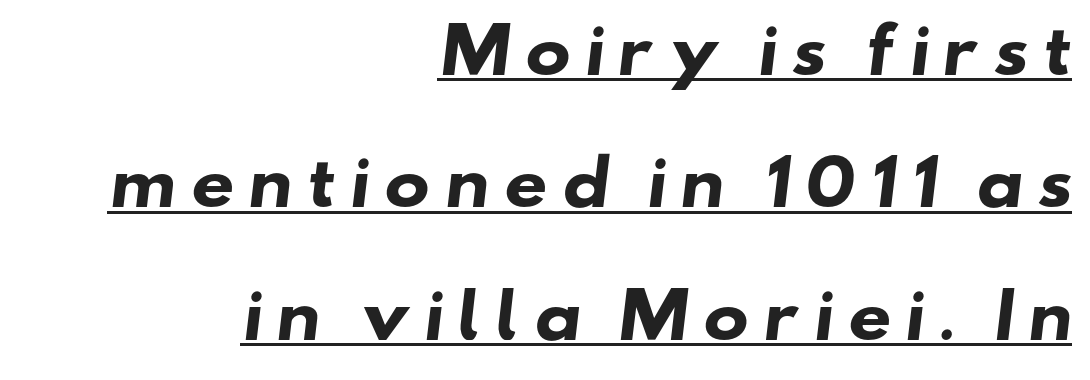
The image shows 61 px heavy, wide sans-serif type; set right-aligned, loose line spacing (2.17x), unusually wide letter spacing (+0.21 em), underlined; low stroke contrast and a small x-height.
